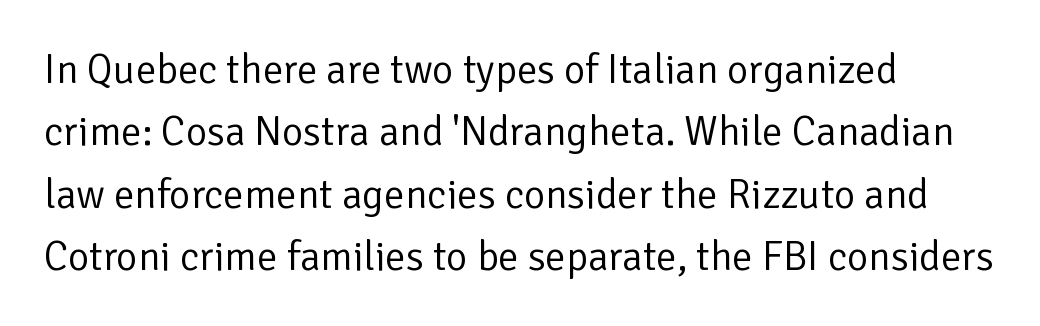
Every row of glyphs begins at an identical x-position on the left. Proportional: the letters do not fall into vertical columns. Has an underline been added? It has not. Compared with typical body copy, the letter spacing here is the same. The font sits on the lighter half of the weight spectrum, regular included. Nope, not italic — everything's standing straight.
